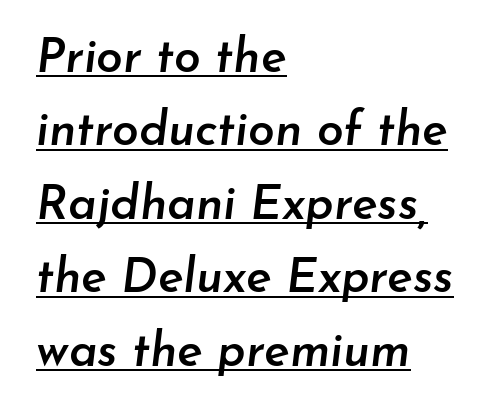
This is underlined copy, the kind a proofreader might mark for attention. The letters are semibold — heavier than regular but short of a full bold. Tracking value appears to be zero — textbook default spacing. Regular leading. If you drew a line through each stem, it would be angled.
